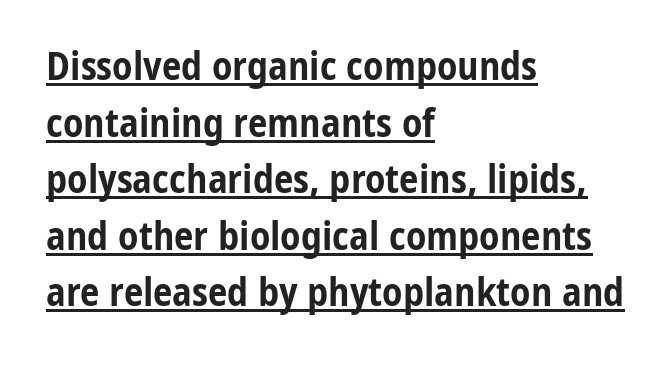
Q: Is the text bold? A: Yes.
Q: Is the text italic (slanted)? A: No, it is upright.
Q: Is the typeface a serif or a sans-serif typeface? A: Sans-serif.
Q: Is the text underlined? A: Yes.
Q: How is the paragraph aligned? A: Left-aligned.
Q: Is the spacing between letters normal or unusually wide? A: Normal.
Q: Is the spacing between lines tight, normal or loose? A: Normal.
Q: Width (condensed, normal, or wide)? A: Condensed.
Q: Stroke contrast? A: Low.
Q: x-height? A: Medium.
Q: Monospaced? A: No.
